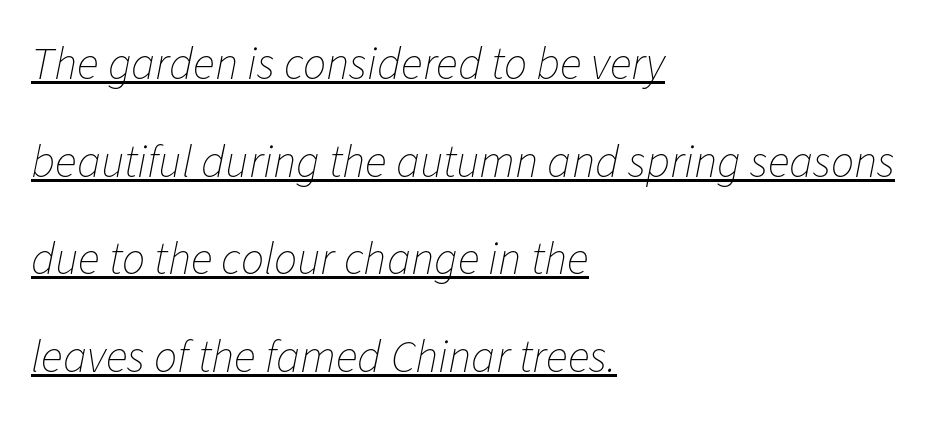
Every word sits above its own underline. Each line starts at the same left margin while the right side varies. Regarding leading, the lines here are spaced well apart. Each stroke keeps to a modest, everyday thickness or less.
